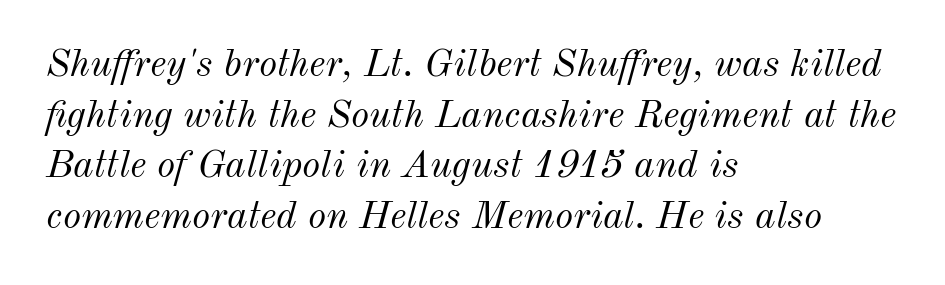
Q: Is the text bold? A: No.
Q: Is the text italic (slanted)? A: Yes, it leans right by about 12 degrees.
Q: Is the text underlined? A: No.
Q: How is the paragraph aligned? A: Left-aligned.
Q: Is the spacing between letters normal or unusually wide? A: Normal.
Q: Is the spacing between lines tight, normal or loose? A: Normal.
Q: Width (condensed, normal, or wide)? A: Normal.
Q: Stroke contrast? A: Medium.
Q: x-height? A: Small.
Q: Monospaced? A: No.
